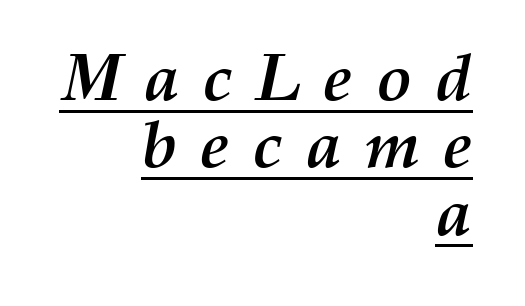
Q: Is the text bold? A: Yes.
Q: Is the text italic (slanted)? A: Yes, it leans right by about 12 degrees.
Q: Is the text underlined? A: Yes.
Q: How is the paragraph aligned? A: Right-aligned.
Q: Is the spacing between letters normal or unusually wide? A: Unusually wide.
Q: Is the spacing between lines tight, normal or loose? A: Tight.
Q: Width (condensed, normal, or wide)? A: Normal.
Q: Stroke contrast? A: Medium.
Q: x-height? A: Medium.
Q: Monospaced? A: No.
